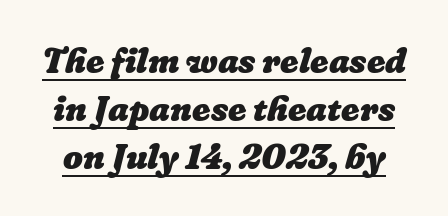
Varying glyph widths throughout — classic text-font behaviour. The passage shown is underscored from start to finish. Stroke thickness is high; the sample reads as a true bold. Nothing unusual about the tracking: characters are spaced as the font intends. Each new line begins a customary step beneath the previous one.
